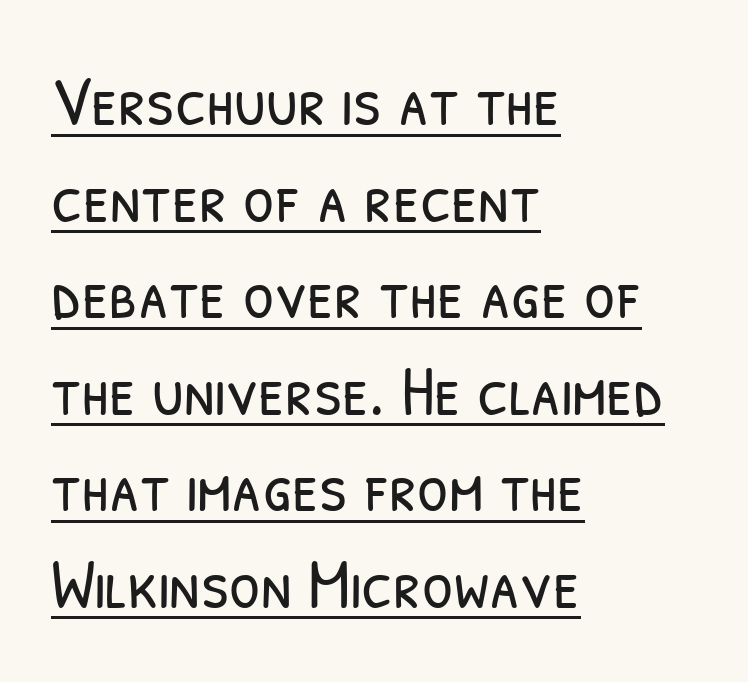
{"serif": "no", "bold": "no", "weight": "light", "width": "condensed", "stroke_contrast": "low", "x_height": "medium", "monospaced": "no", "underline": "yes", "align": "left", "line_spacing": "normal", "line_spacing_ratio": 1.36, "letter_spacing": "normal", "letter_spacing_em": 0.0, "glyph_px": 71}
